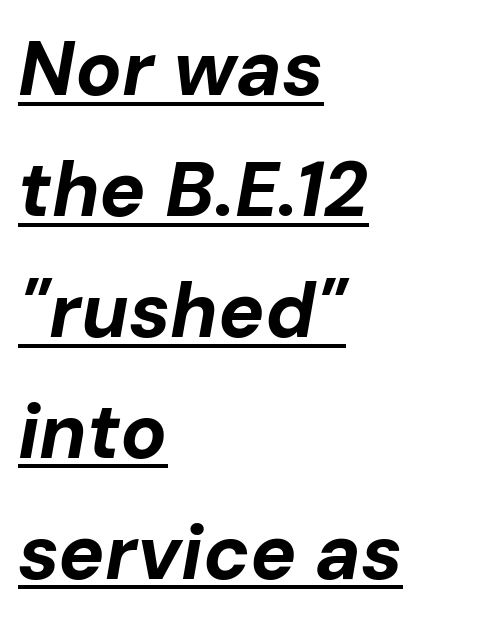
Q: Is the text bold? A: Yes.
Q: Is the text italic (slanted)? A: Yes, it leans right by about 10 degrees.
Q: Is the text underlined? A: Yes.
Q: How is the paragraph aligned? A: Left-aligned.
Q: Is the spacing between letters normal or unusually wide? A: Normal.
Q: Is the spacing between lines tight, normal or loose? A: Normal.
Q: Width (condensed, normal, or wide)? A: Normal.
Q: Stroke contrast? A: Low.
Q: x-height? A: Medium.
Q: Monospaced? A: No.
